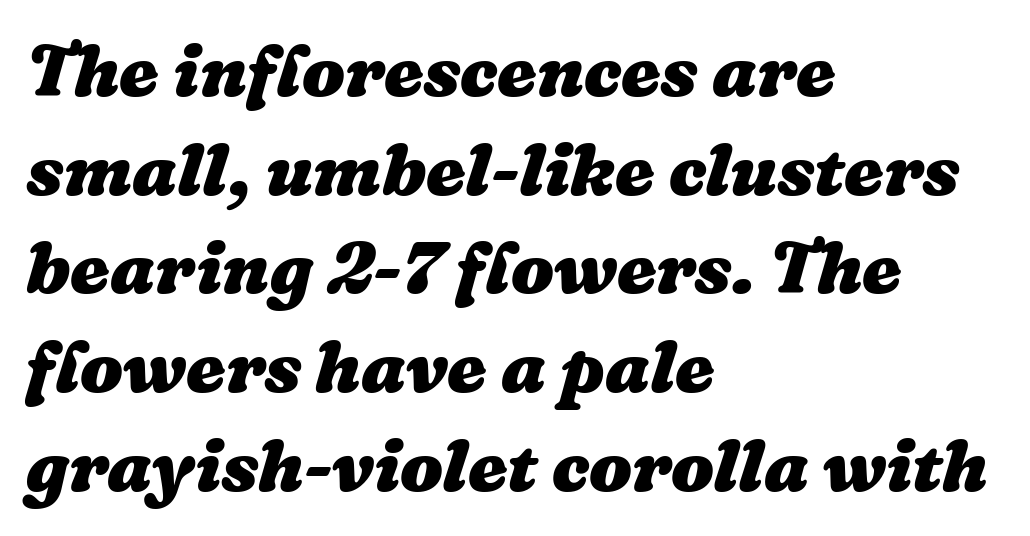
Vertical spacing — default. Is this a fixed-width face? No — the glyphs have proportional, varying widths. Is the letter spacing exaggerated? No — it looks like the ordinary default. Check the space under the baseline: it is left empty. Left-aligned paragraph, ragged on the right. Set as a true bold cut, around the 700 mark.
